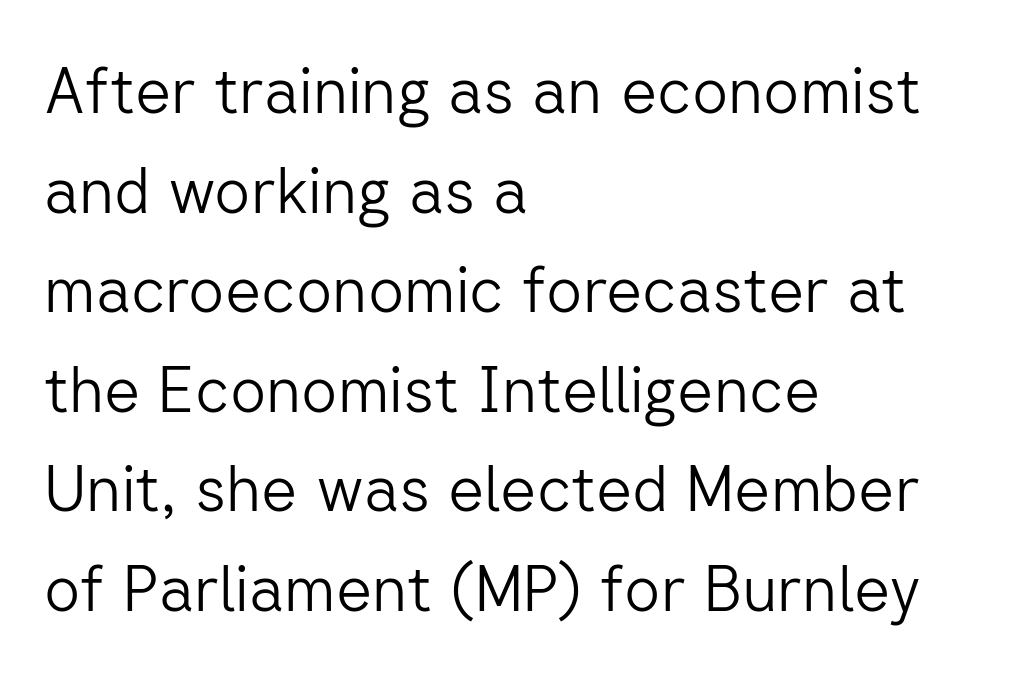
This rendering uses left alignment, leaving the right contour irregular. Nope, not italic — everything's standing straight. The rendering keeps characters at their native spacing. Letters have the restrained weight of plain body copy at most. Is this a fixed-width face? No — the glyphs have proportional, varying widths.
